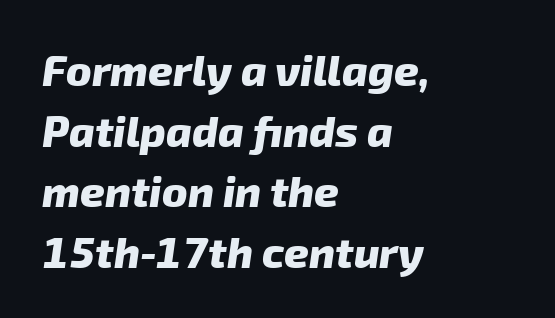
Q: Is the text bold? A: Yes.
Q: Is the typeface a serif or a sans-serif typeface? A: Sans-serif.
Q: Is the text underlined? A: No.
Q: How is the paragraph aligned? A: Left-aligned.
Q: Is the spacing between letters normal or unusually wide? A: Normal.
Q: Is the spacing between lines tight, normal or loose? A: Normal.
Q: Width (condensed, normal, or wide)? A: Normal.
Q: Stroke contrast? A: Low.
Q: x-height? A: Medium.
Q: Monospaced? A: No.
